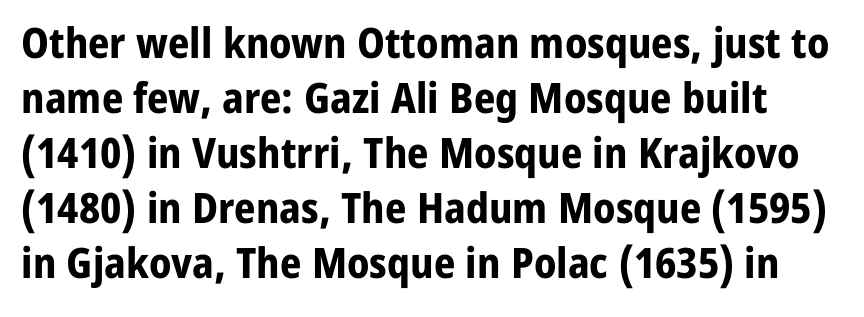
{"serif": "no", "italic": "no", "bold": "yes", "weight": "bold", "width": "normal", "stroke_contrast": "low", "x_height": "medium", "monospaced": "no", "underline": "no", "line_spacing": "normal", "line_spacing_ratio": 1.31, "letter_spacing": "normal", "letter_spacing_em": 0.0, "glyph_px": 42}
